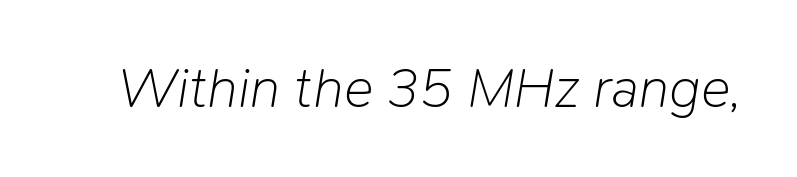
The image shows 56 px light type, italic (leaning right); set normal letter spacing, not underlined; low stroke contrast and a medium x-height.
